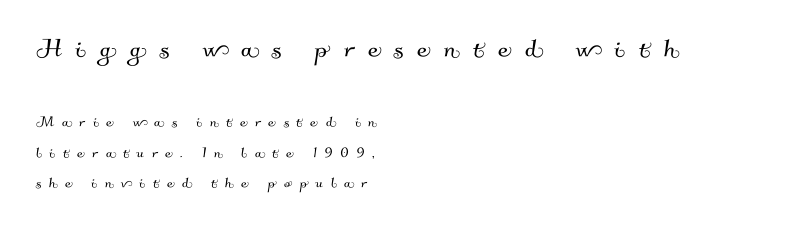
Q: Is the typeface a serif or a sans-serif typeface? A: Sans-serif.
Q: Is the text underlined? A: No.
Q: How is the paragraph aligned? A: Left-aligned.
Q: Is the spacing between letters normal or unusually wide? A: Unusually wide.
Q: Is the spacing between lines tight, normal or loose? A: Normal.
Q: Which block of text is set in a larger size, the first (top) or the second (bottom)? A: The first (top) one.
Q: Width (condensed, normal, or wide)? A: Normal.
Q: Stroke contrast? A: Medium.
Q: x-height? A: Small.
Q: Monospaced? A: No.
